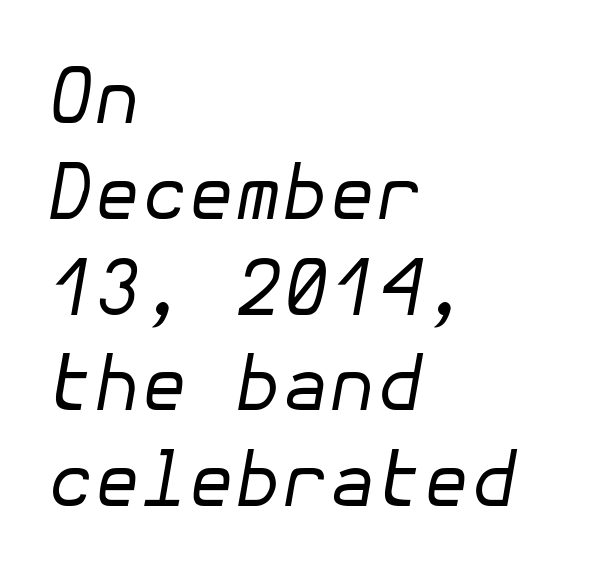
{"italic": "yes", "lean": "right", "slant_degrees": 10, "bold": "no", "weight": "regular", "width": "normal", "stroke_contrast": "low", "x_height": "medium", "underline": "no", "align": "left", "line_spacing": "normal", "line_spacing_ratio": 1.26, "letter_spacing": "normal", "letter_spacing_em": 0.0, "glyph_px": 76}
